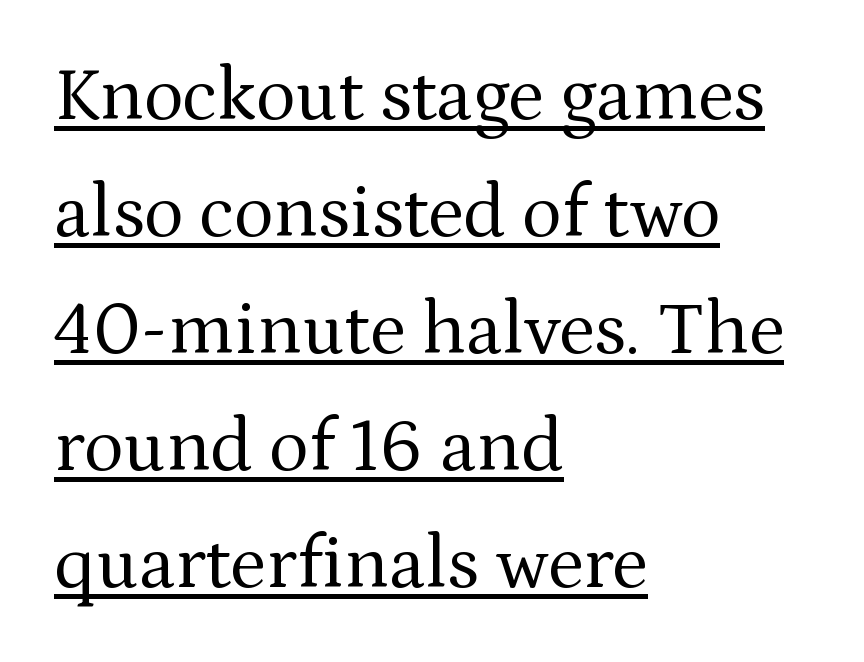
The image shows 75 px regular-weight serif type, upright; set left-aligned, normal line spacing (1.56x), normal letter spacing, underlined; medium stroke contrast and a medium x-height.
